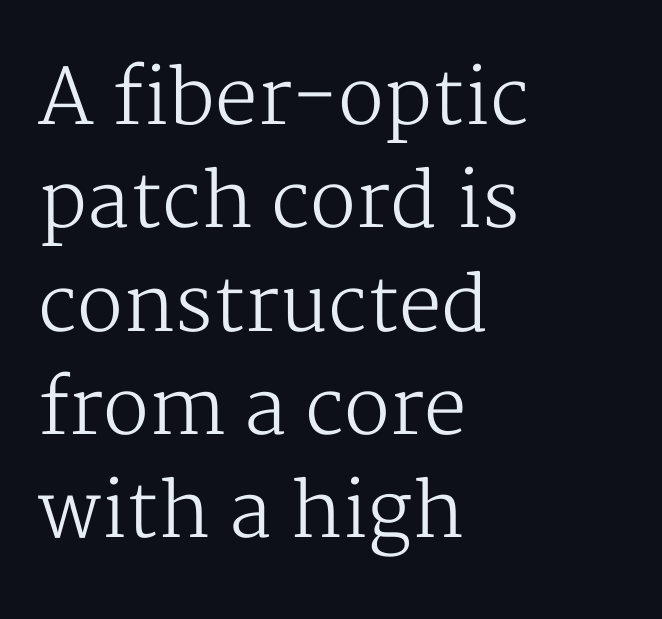
{"serif": "yes", "italic": "no", "bold": "no", "weight": "regular", "width": "normal", "stroke_contrast": "medium", "x_height": "medium", "monospaced": "no", "underline": "no", "align": "left", "line_spacing": "normal", "line_spacing_ratio": 1.36, "letter_spacing": "normal", "letter_spacing_em": 0.0, "glyph_px": 76}
